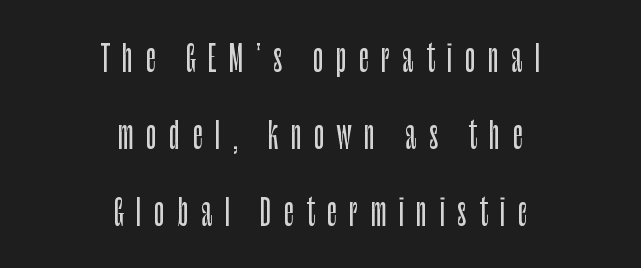
Summary of vertical rhythm: relaxed, with wide interline spacing. Has an underline been added? It has not. Note: no serifs on the glyphs. Each letter keeps its own natural width here, so spacing adapts to shape. The passage is arranged like a title page — every line centered. You could only call the tracking loose — the letters float apart.
